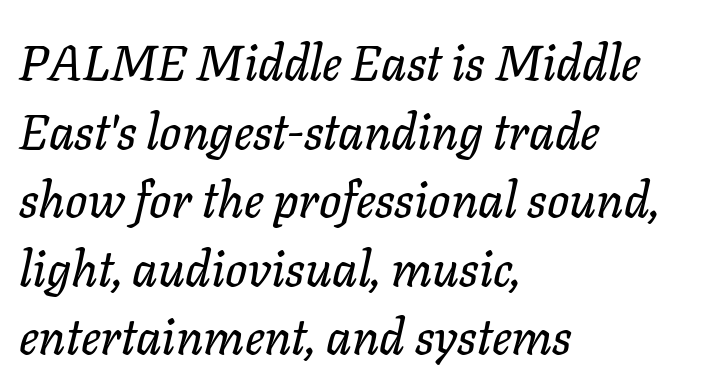
Q: Is the text italic (slanted)? A: Yes, it leans right by about 11 degrees.
Q: Is the text underlined? A: No.
Q: How is the paragraph aligned? A: Left-aligned.
Q: Is the spacing between letters normal or unusually wide? A: Normal.
Q: Is the spacing between lines tight, normal or loose? A: Normal.
Q: Width (condensed, normal, or wide)? A: Normal.
Q: Stroke contrast? A: Low.
Q: x-height? A: Medium.
Q: Monospaced? A: No.
